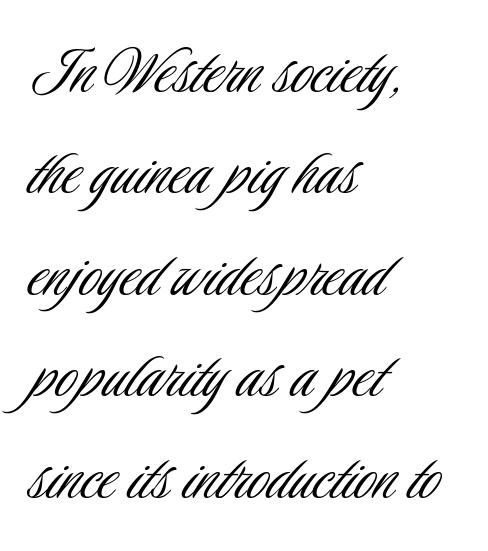
{"serif": "no", "bold": "no", "weight": "light", "width": "condensed", "stroke_contrast": "low", "x_height": "small", "monospaced": "no", "underline": "no", "align": "left", "line_spacing": "normal", "line_spacing_ratio": 1.37, "letter_spacing": "normal", "letter_spacing_em": 0.0, "glyph_px": 74}
